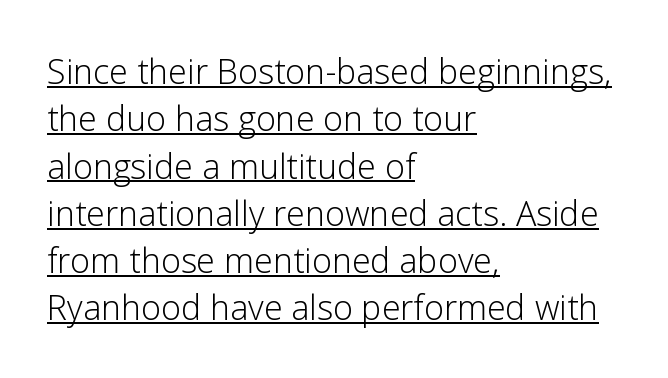
The setting favours the left margin, as ordinary paragraphs usually do. Looks like regular typesetting: each glyph gets only the width it needs. Font category for this specimen: sans-serif. When letters stand straight like this, we call the style roman or upright.
